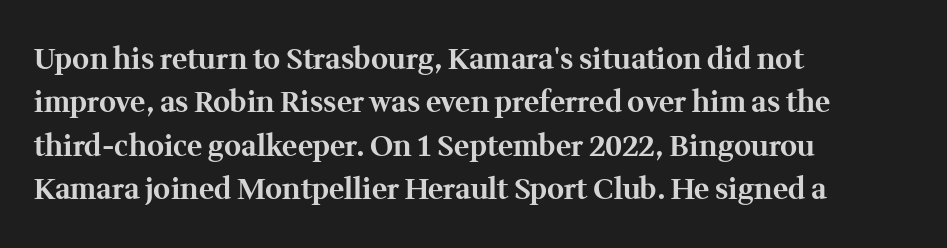
The face used here has the dense, thick strokes of a bold. If you measured baseline to baseline, you'd find a middling distance. Caption: standard tracking, unaltered. Reading down the block, your eye returns to a fixed left position each line.
